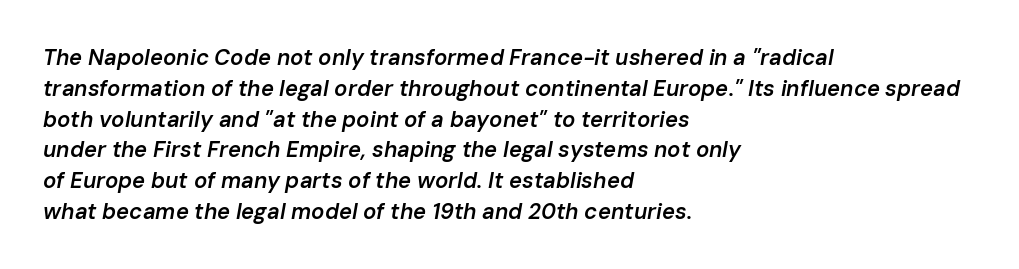
Is there much room between lines? A standard amount, neither cramped nor airy. Words float on clear page, feet unadorned. Default kerning and tracking; the words read as compact shapes. Italic: yes, the glyphs are oblique.
